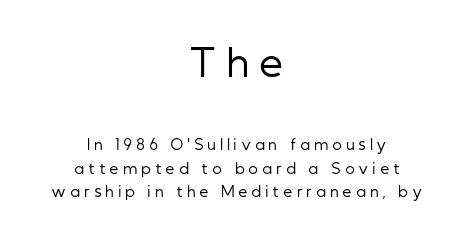
Q: Is the text bold? A: No.
Q: Is the text italic (slanted)? A: No, it is upright.
Q: Is the typeface a serif or a sans-serif typeface? A: Sans-serif.
Q: Is the text underlined? A: No.
Q: How is the paragraph aligned? A: Centered.
Q: Is the spacing between letters normal or unusually wide? A: Unusually wide.
Q: Is the spacing between lines tight, normal or loose? A: Normal.
Q: Which block of text is set in a larger size, the first (top) or the second (bottom)? A: The first (top) one.
Q: Width (condensed, normal, or wide)? A: Condensed.
Q: Stroke contrast? A: Low.
Q: x-height? A: Medium.
Q: Monospaced? A: No.
